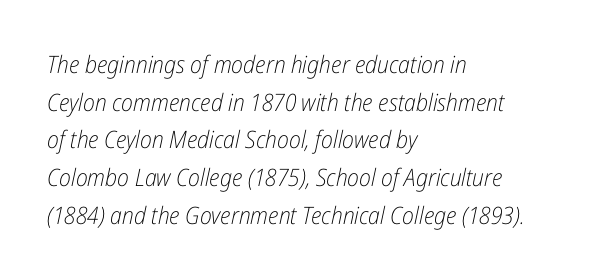
Q: Is the text bold? A: No.
Q: Is the text italic (slanted)? A: Yes, it leans right by about 12 degrees.
Q: Is the text underlined? A: No.
Q: How is the paragraph aligned? A: Left-aligned.
Q: Is the spacing between letters normal or unusually wide? A: Normal.
Q: Is the spacing between lines tight, normal or loose? A: Normal.
